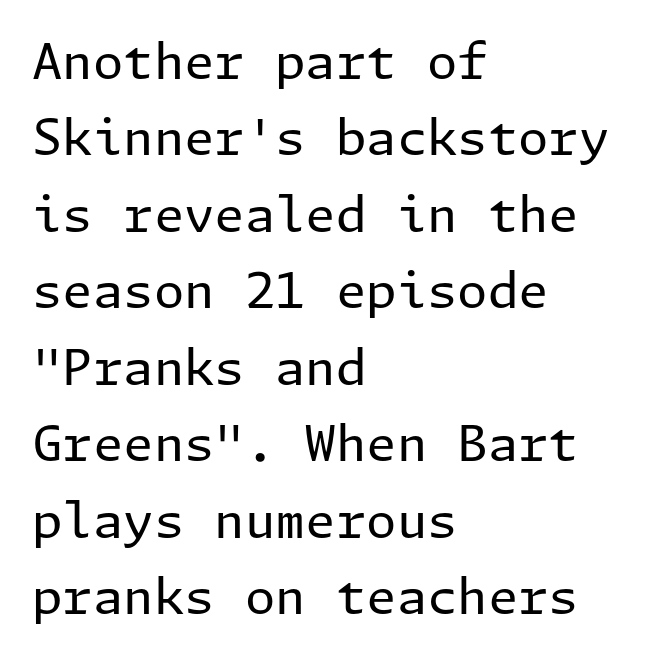
The image shows 49 px regular-weight sans-serif type, upright; set left-aligned, normal line spacing (1.56x), normal letter spacing, not underlined; low stroke contrast and a medium x-height.
